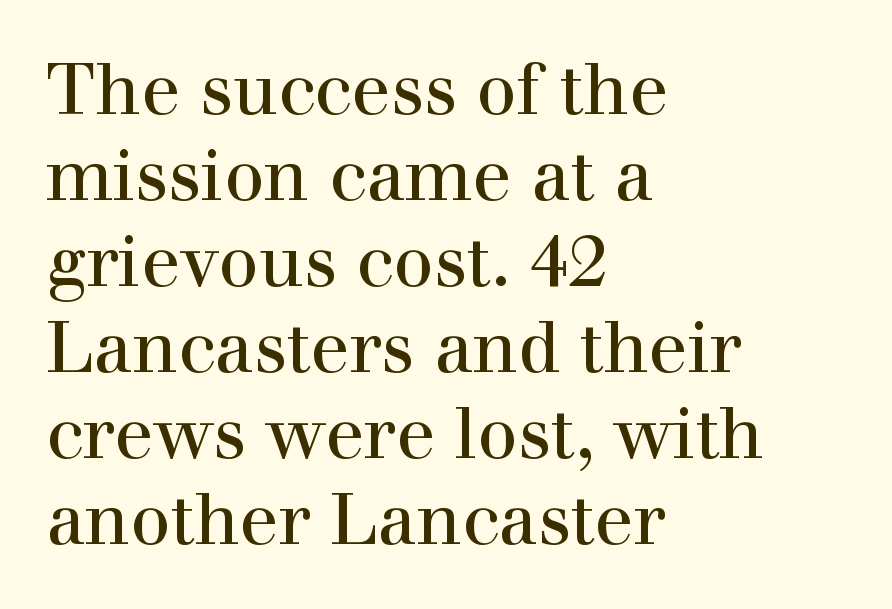
A typesetter would call this proportional, since set widths differ per character. Tracking here is standard; glyphs follow each other at the usual distance. Quick note: not italic, upright. The text was rendered using a seriffed face with decorative stroke endings. Does the copy run flush right? No — it runs flush left.
